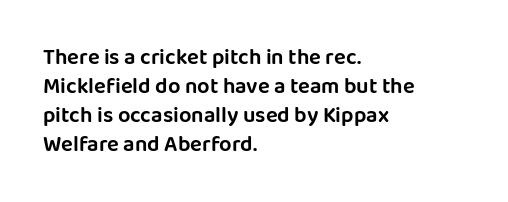
It's the straight-up-and-down kind of type. The horizontal fit of the characters is conventional and even. These lines are set flush left with a ragged right edge. Glance below the letters and you will spot only blank space.
